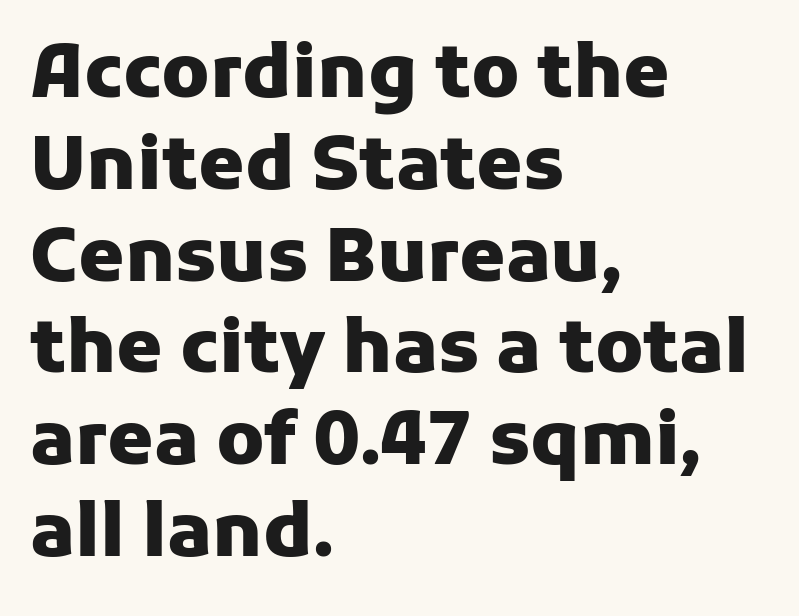
Decoration check: the copy has no underline. Regarding serifs, this sample does without them. The face used here is proportionally spaced, like ordinary book or web type. Between one letter and the next there's only the usual sliver of space.
